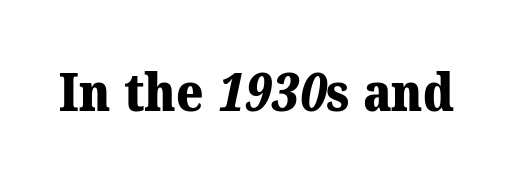
Q: Is the text bold? A: Yes.
Q: Is the typeface a serif or a sans-serif typeface? A: Serif.
Q: Is the text underlined? A: No.
Q: Is the spacing between letters normal or unusually wide? A: Normal.
Q: Width (condensed, normal, or wide)? A: Normal.
Q: Stroke contrast? A: Medium.
Q: x-height? A: Medium.
Q: Monospaced? A: No.
